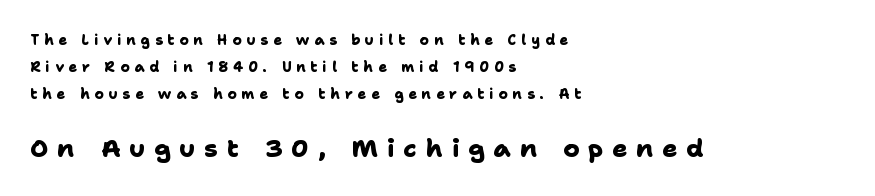
Q: Is the text bold? A: Yes.
Q: Is the text underlined? A: No.
Q: How is the paragraph aligned? A: Left-aligned.
Q: Is the spacing between letters normal or unusually wide? A: Unusually wide.
Q: Is the spacing between lines tight, normal or loose? A: Loose.
Q: Which block of text is set in a larger size, the first (top) or the second (bottom)? A: The second (bottom) one.
